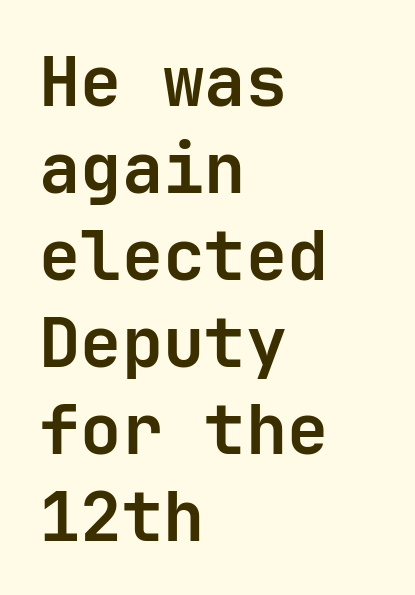
{"serif": "no", "italic": "no", "bold": "yes", "weight": "semibold", "width": "normal", "stroke_contrast": "low", "x_height": "medium", "underline": "no", "align": "left", "line_spacing": "normal", "line_spacing_ratio": 1.26, "letter_spacing": "normal", "letter_spacing_em": 0.0, "glyph_px": 69}
